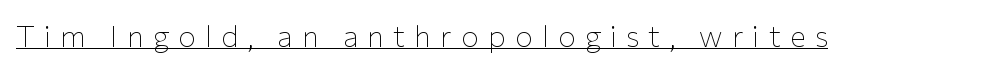
Q: Is the text bold? A: No.
Q: Is the text italic (slanted)? A: No, it is upright.
Q: Is the typeface a serif or a sans-serif typeface? A: Sans-serif.
Q: Is the text underlined? A: Yes.
Q: Is the spacing between letters normal or unusually wide? A: Unusually wide.
Q: Width (condensed, normal, or wide)? A: Normal.
Q: Stroke contrast? A: Low.
Q: x-height? A: Medium.
Q: Monospaced? A: No.
